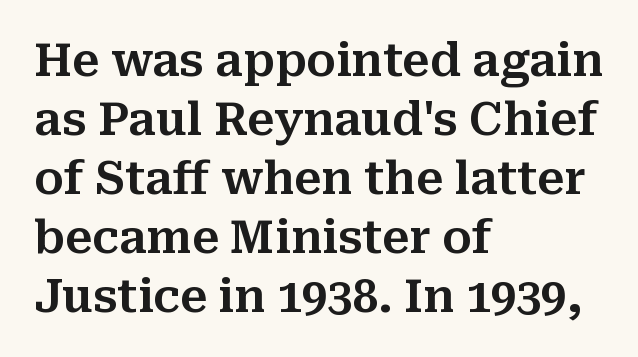
Alignment: flush left. You could call the tracking neutral — neither tight nor loose. Each letter's strokes conclude with small projecting serifs. Baseline-to-baseline distance is the conventional proportion of letter height.
